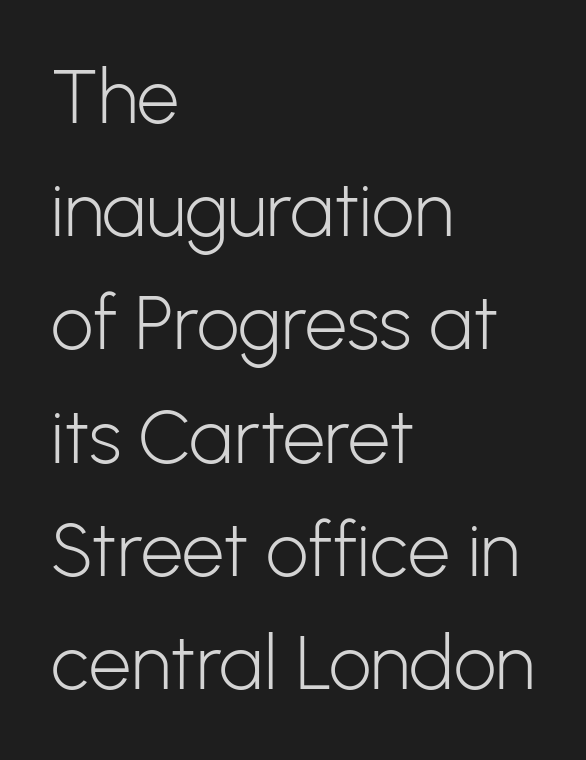
The image shows 75 px light sans-serif type, upright; set left-aligned, normal line spacing (1.51x), normal letter spacing, not underlined; low stroke contrast and a medium x-height.
